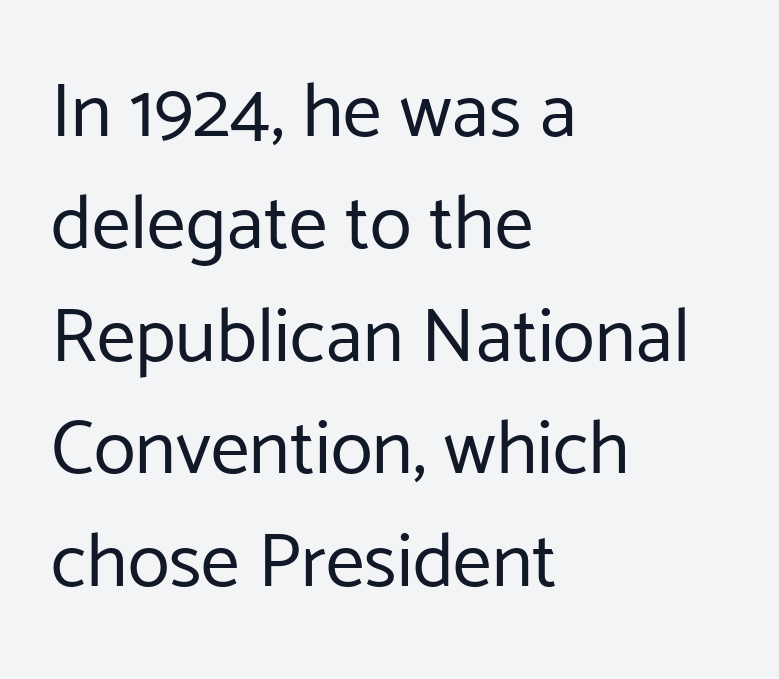
Q: Is the text bold? A: No.
Q: Is the text italic (slanted)? A: No, it is upright.
Q: Is the typeface a serif or a sans-serif typeface? A: Sans-serif.
Q: Is the text underlined? A: No.
Q: How is the paragraph aligned? A: Left-aligned.
Q: Is the spacing between letters normal or unusually wide? A: Normal.
Q: Is the spacing between lines tight, normal or loose? A: Normal.
Q: Width (condensed, normal, or wide)? A: Normal.
Q: Stroke contrast? A: Low.
Q: x-height? A: Medium.
Q: Monospaced? A: No.
